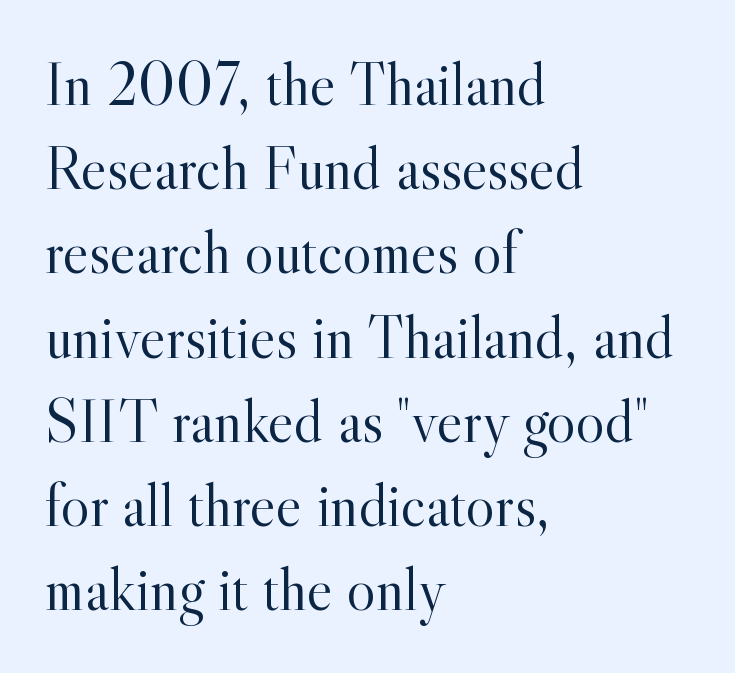
{"serif": "yes", "italic": "no", "bold": "no", "weight": "light", "width": "normal", "x_height": "small", "monospaced": "no", "underline": "no", "align": "left", "line_spacing": "normal", "line_spacing_ratio": 1.38, "letter_spacing": "normal", "letter_spacing_em": 0.0, "glyph_px": 61}
